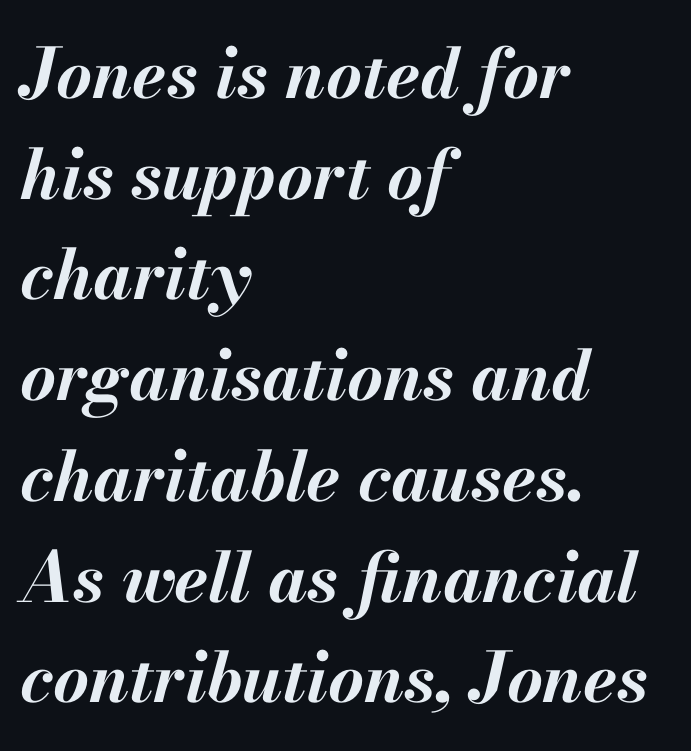
The image shows 69 px bold type, italic (leaning right); set left-aligned, normal line spacing (1.46x), normal letter spacing, not underlined; medium stroke contrast and a small x-height.
